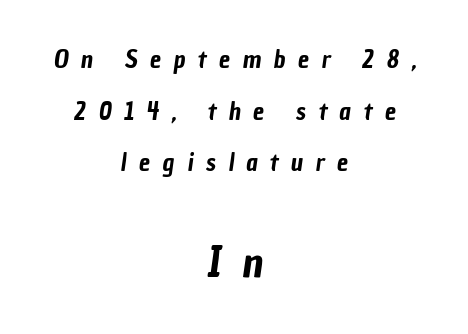
The image shows 43 px condensed sans-serif type; set centered, loose line spacing (2.07x), unusually wide letter spacing (+0.5 em), not underlined; the second (bottom) block is 1.72x larger; low stroke contrast and a medium x-height.
